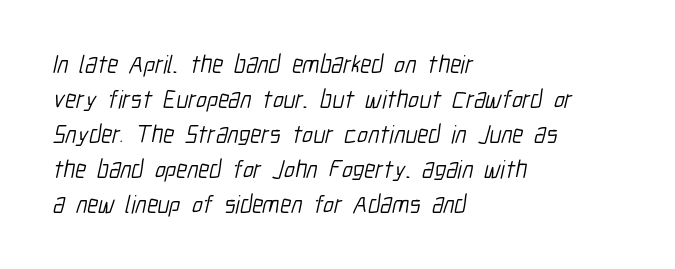
Clear beneath every line of the passage. The font is comparable to plain body text, perhaps lighter. If you drew a ruler down the left edge, every line would touch it. In terms of leading, this rendering sits right in the middle. Students, note that the glyphs here touch the page at normal intervals.
